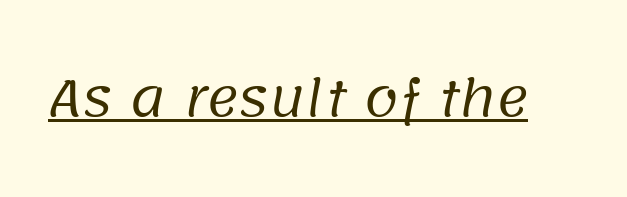
The image shows 50 px regular-weight sans-serif type; set normal letter spacing, underlined; low stroke contrast and a large x-height.
